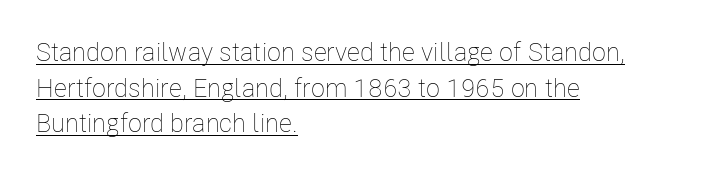
The type is set solid horizontally, with unmodified tracking. The line-height multiplier appears to be the usual default. Stroke thickness stays within the range of a standard reading face or lighter. The paragraph has a hard left edge and a soft right edge.
